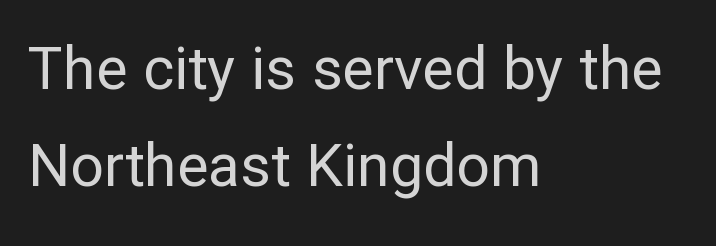
Is the stroke heavy? The answer is a plain regular-or-lighter. Varying glyph widths throughout — classic text-font behaviour. The line texture is even and compact thanks to regular tracking. The glyphs in this specimen are sans serif.
